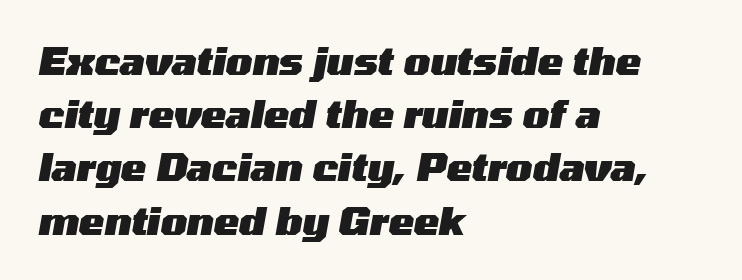
The sample has been set heavy, in full bold. The rendering applies a slant to the glyphs. The setting favours the left margin, as ordinary paragraphs usually do. Between one letter and the next there's only the usual sliver of space. Descender tails drop into unmarked territory.
